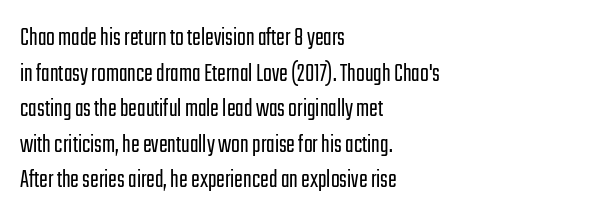
Q: Is the text bold? A: No.
Q: Is the text italic (slanted)? A: No, it is upright.
Q: Is the text underlined? A: No.
Q: How is the paragraph aligned? A: Left-aligned.
Q: Is the spacing between letters normal or unusually wide? A: Normal.
Q: Is the spacing between lines tight, normal or loose? A: Normal.
